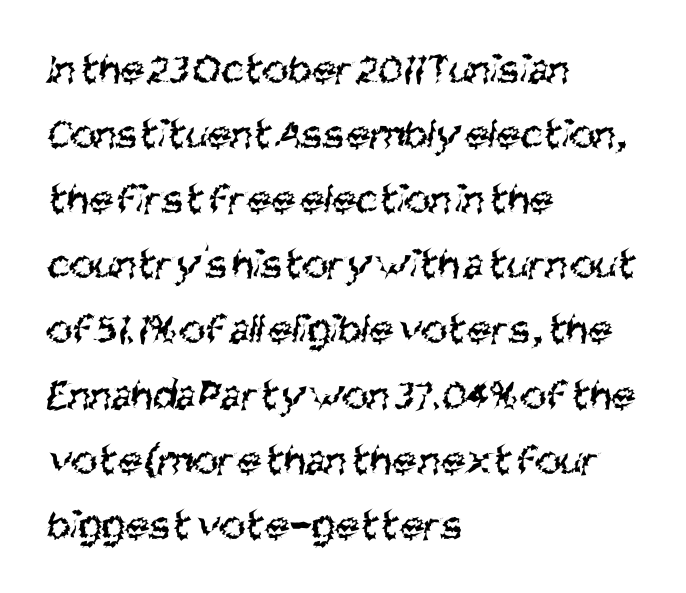
Q: Is the text bold? A: No.
Q: Is the typeface a serif or a sans-serif typeface? A: Sans-serif.
Q: Is the text underlined? A: No.
Q: How is the paragraph aligned? A: Left-aligned.
Q: Is the spacing between letters normal or unusually wide? A: Normal.
Q: Is the spacing between lines tight, normal or loose? A: Normal.
Q: Width (condensed, normal, or wide)? A: Condensed.
Q: Stroke contrast? A: Medium.
Q: x-height? A: Large.
Q: Monospaced? A: No.
